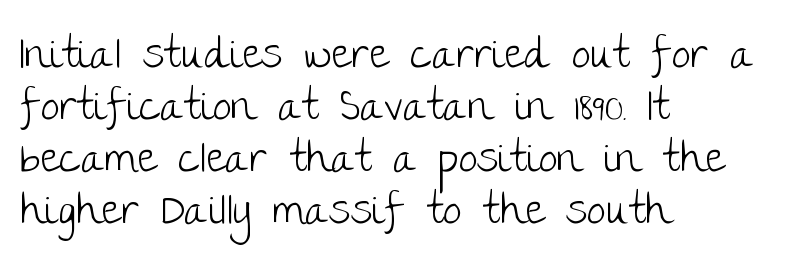
The image shows 43 px light sans-serif type, upright; set left-aligned, line spacing 1.21x, normal letter spacing, not underlined; low stroke contrast and a large x-height.
